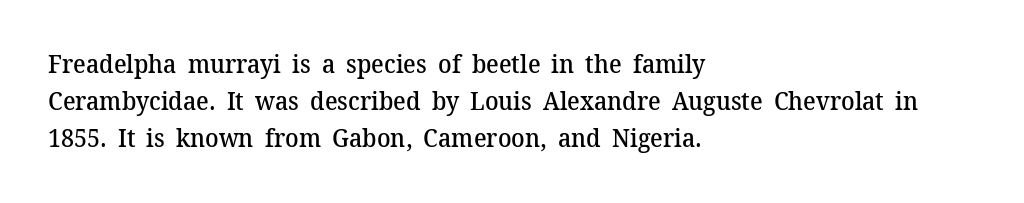
Posture: upright roman. The string is rendered with underlining switched off. Layout note: lines flush left. The line texture is even and compact thanks to regular tracking.
